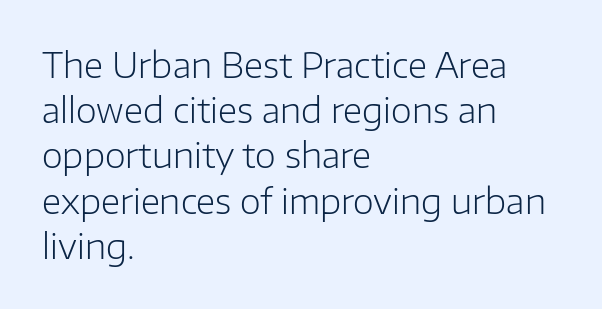
{"serif": "no", "italic": "no", "bold": "no", "weight": "light", "width": "normal", "stroke_contrast": "low", "x_height": "medium", "monospaced": "no", "underline": "no", "align": "left", "line_spacing": "normal", "line_spacing_ratio": 1.33, "letter_spacing": "normal", "letter_spacing_em": 0.0, "glyph_px": 34}
